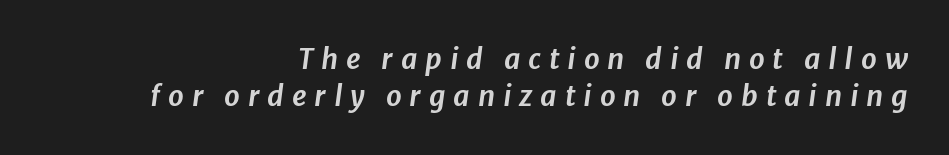
Q: Is the text italic (slanted)? A: Yes, it leans right by about 8 degrees.
Q: Is the text underlined? A: No.
Q: How is the paragraph aligned? A: Right-aligned.
Q: Is the spacing between letters normal or unusually wide? A: Unusually wide.
Q: Is the spacing between lines tight, normal or loose? A: Normal.
Q: Width (condensed, normal, or wide)? A: Normal.
Q: Stroke contrast? A: Low.
Q: x-height? A: Medium.
Q: Monospaced? A: No.
